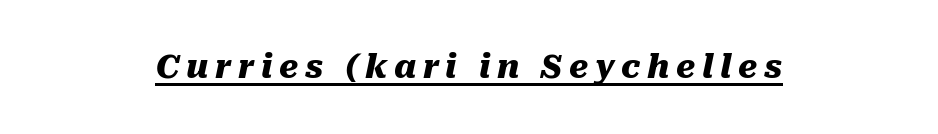
Q: Is the text bold? A: Yes.
Q: Is the text italic (slanted)? A: Yes, it leans right by about 10 degrees.
Q: Is the text underlined? A: Yes.
Q: How is the paragraph aligned? A: Centered.
Q: Is the spacing between letters normal or unusually wide? A: Unusually wide.
Q: Width (condensed, normal, or wide)? A: Normal.
Q: Stroke contrast? A: Medium.
Q: x-height? A: Medium.
Q: Monospaced? A: No.
